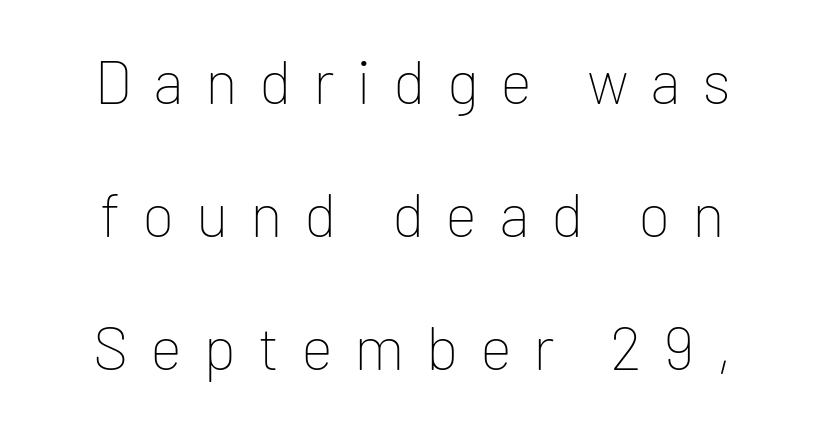
The image shows 61 px thin sans-serif type, upright; set loose line spacing (2.18x), unusually wide letter spacing (+0.35 em), not underlined; low stroke contrast and a medium x-height.
